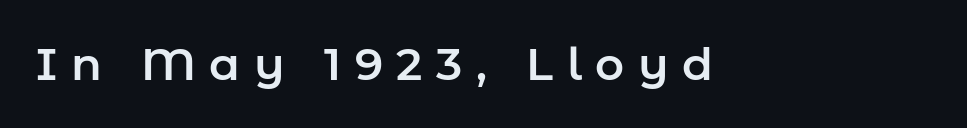
{"serif": "no", "italic": "no", "width": "normal", "stroke_contrast": "low", "x_height": "medium", "monospaced": "no", "underline": "no", "letter_spacing": "wide", "letter_spacing_em": 0.3, "glyph_px": 45}
